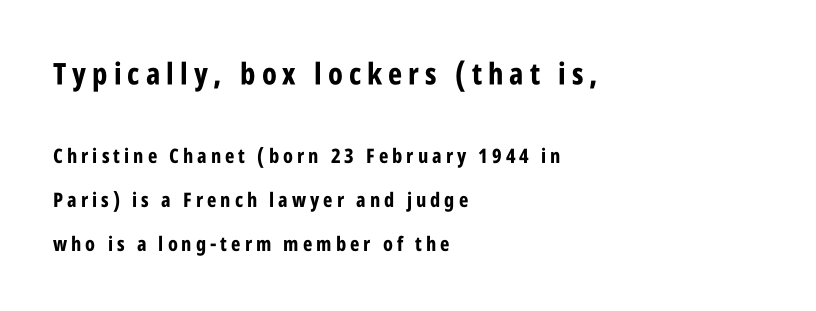
Q: Is the text bold? A: Yes.
Q: Is the text italic (slanted)? A: No, it is upright.
Q: Is the typeface a serif or a sans-serif typeface? A: Sans-serif.
Q: Is the text underlined? A: No.
Q: How is the paragraph aligned? A: Left-aligned.
Q: Is the spacing between letters normal or unusually wide? A: Unusually wide.
Q: Is the spacing between lines tight, normal or loose? A: Loose.
Q: Which block of text is set in a larger size, the first (top) or the second (bottom)? A: The first (top) one.
Q: Width (condensed, normal, or wide)? A: Condensed.
Q: Stroke contrast? A: Low.
Q: x-height? A: Large.
Q: Monospaced? A: No.
